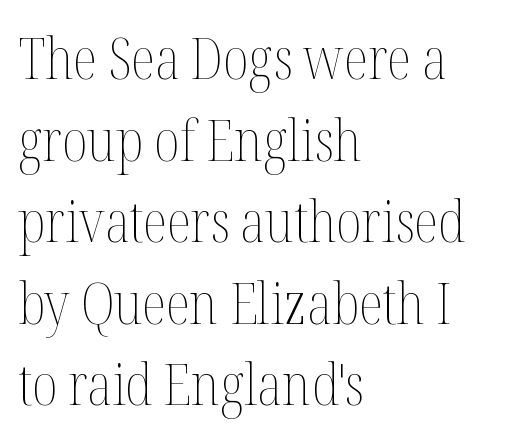
{"italic": "no", "bold": "no", "weight": "thin", "width": "condensed", "stroke_contrast": "medium", "x_height": "medium", "monospaced": "no", "underline": "no", "align": "left", "line_spacing": "normal", "line_spacing_ratio": 1.43, "letter_spacing": "normal", "letter_spacing_em": 0.0, "glyph_px": 57}
